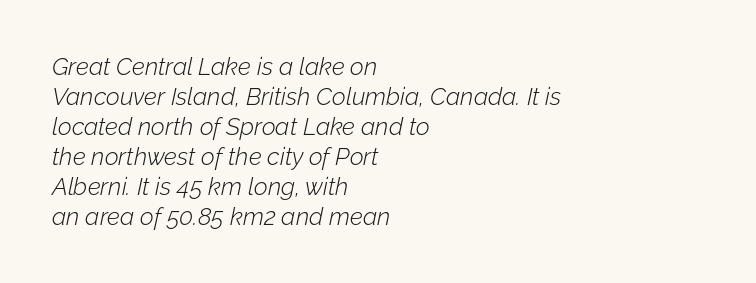
The image shows 24 px text type, italic (leaning right); set left-aligned, normal line spacing (1.25x), normal letter spacing, not underlined.
